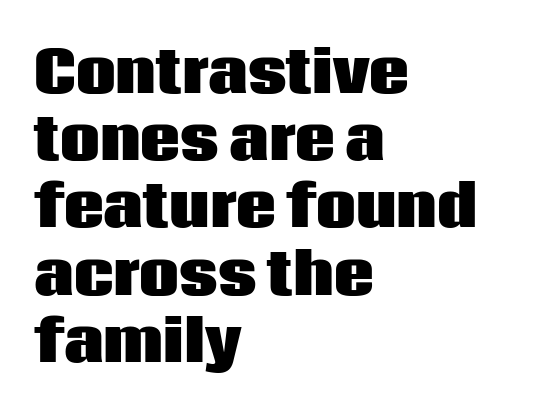
{"serif": "no", "italic": "no", "bold": "yes", "weight": "heavy", "width": "normal", "stroke_contrast": "low", "x_height": "large", "monospaced": "no", "underline": "no", "align": "left", "line_spacing_ratio": 1.2, "letter_spacing": "normal", "letter_spacing_em": 0.0, "glyph_px": 56}
